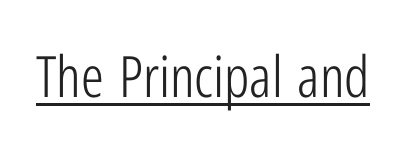
Q: Is the text bold? A: No.
Q: Is the text italic (slanted)? A: No, it is upright.
Q: Is the typeface a serif or a sans-serif typeface? A: Sans-serif.
Q: Is the text underlined? A: Yes.
Q: Is the spacing between letters normal or unusually wide? A: Normal.
Q: Width (condensed, normal, or wide)? A: Condensed.
Q: Stroke contrast? A: Low.
Q: x-height? A: Medium.
Q: Monospaced? A: No.
